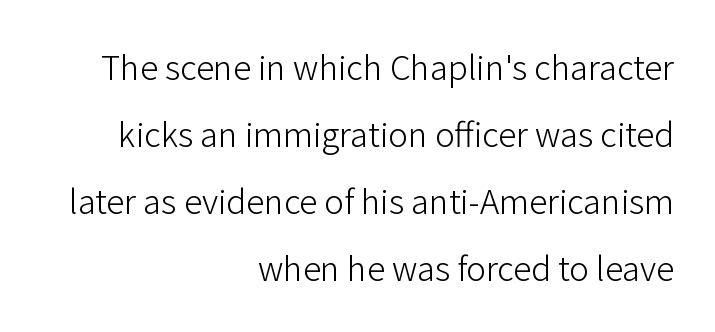
{"serif": "no", "italic": "no", "bold": "no", "weight": "light", "width": "normal", "stroke_contrast": "low", "x_height": "medium", "monospaced": "no", "underline": "no", "align": "right", "line_spacing": "loose", "line_spacing_ratio": 2.03, "letter_spacing": "normal", "letter_spacing_em": 0.0, "glyph_px": 33}
